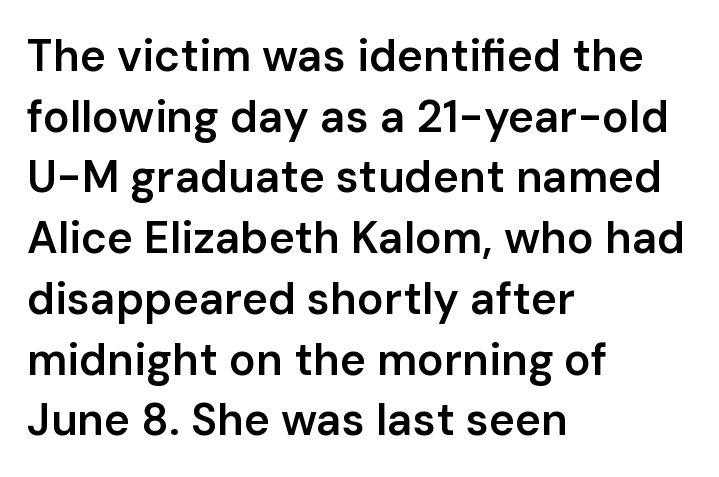
Ordinary non-slanted type is in use. The face used here is a semibold: visibly heavier than regular, lighter than bold. Spacing between characters is what you'd get straight out of the box. The block of text has a typical density, with ordinary space between rows. Descender tails drop into unmarked territory.
